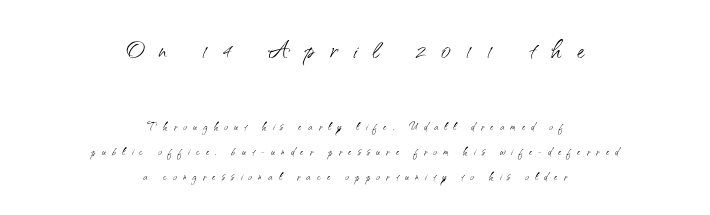
Q: Is the text bold? A: No.
Q: Is the text italic (slanted)? A: Yes.
Q: Is the typeface a serif or a sans-serif typeface? A: Sans-serif.
Q: Is the text underlined? A: No.
Q: How is the paragraph aligned? A: Centered.
Q: Is the spacing between letters normal or unusually wide? A: Unusually wide.
Q: Which block of text is set in a larger size, the first (top) or the second (bottom)? A: The first (top) one.
Q: Width (condensed, normal, or wide)? A: Normal.
Q: Stroke contrast? A: Medium.
Q: x-height? A: Small.
Q: Monospaced? A: No.
